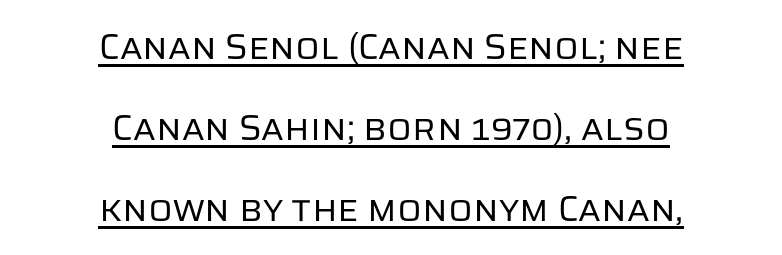
{"serif": "no", "italic": "no", "bold": "no", "weight": "regular", "width": "normal", "stroke_contrast": "low", "x_height": "large", "monospaced": "no", "underline": "yes", "align": "center", "line_spacing": "loose", "line_spacing_ratio": 2.25, "letter_spacing": "normal", "letter_spacing_em": 0.0, "glyph_px": 36}
